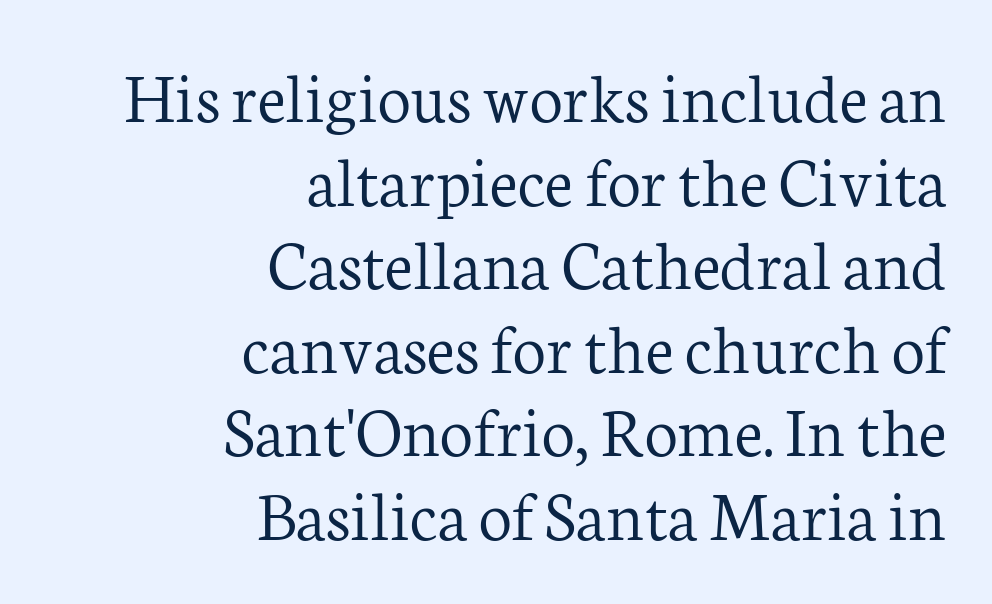
You could not count columns in this text — the font is proportionally spaced. Stem width sits at or under what a default text font uses. The text block is weighted toward the right margin, trailing off unevenly leftward. The string is rendered with underlining switched off. Baseline-to-baseline distance is barely more than the letter height. Tracking value appears to be zero — textbook default spacing.
